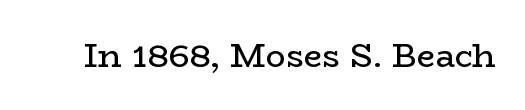
The typeface has the unassuming heft of standard copy or less. Spacing verdict: proportional, widths tailored to each character. The passage shown has conventional tracking throughout. A typesetter would label this face a serif. The letters stand upright; this is a roman face. Quick note: underline off.
